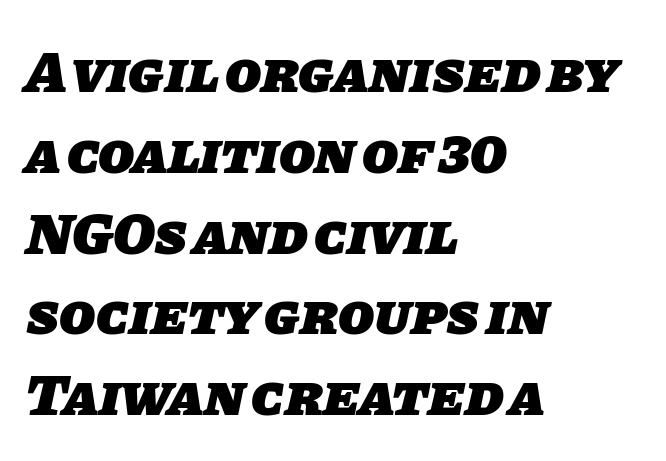
{"bold": "yes", "weight": "heavy", "width": "normal", "stroke_contrast": "low", "x_height": "large", "monospaced": "no", "underline": "no", "align": "left", "line_spacing": "normal", "line_spacing_ratio": 1.37, "letter_spacing": "normal", "letter_spacing_em": 0.0, "glyph_px": 59}
